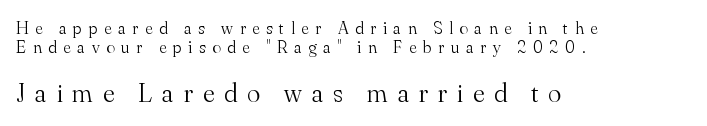
{"italic": "no", "bold": "no", "underline": "no", "align": "left", "line_spacing": "tight", "line_spacing_ratio": 1.04, "letter_spacing": "wide", "letter_spacing_em": 0.37, "larger_block": "second", "size_ratio": 1.5, "glyph_px": 27}
